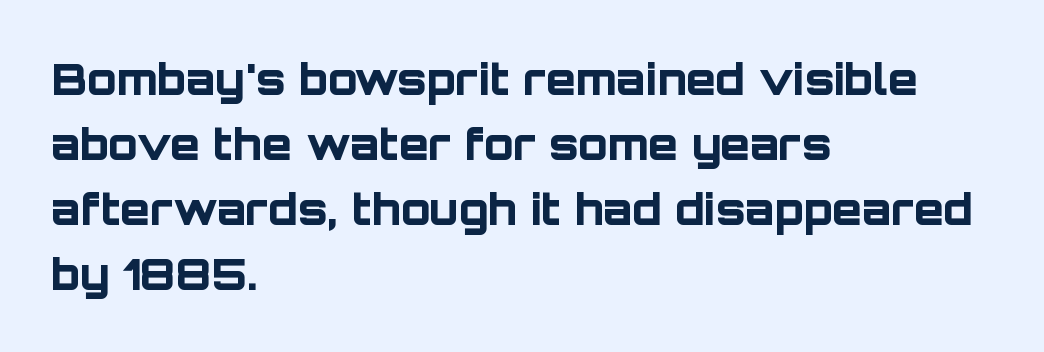
The image shows 43 px bold sans-serif type, upright; set left-aligned, normal line spacing (1.51x), normal letter spacing, not underlined; low stroke contrast and a large x-height.
